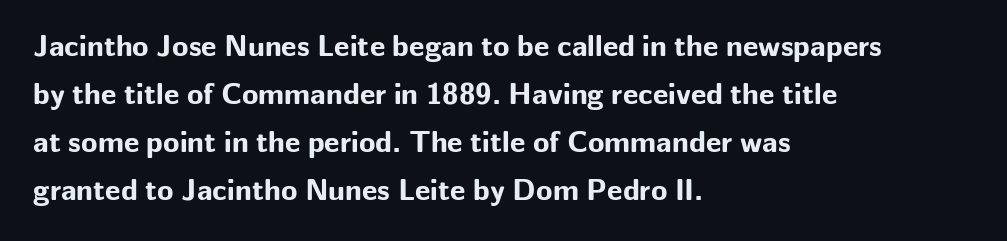
The image shows 30 px bold sans-serif type, upright; set left-aligned, normal line spacing (1.6x), normal letter spacing, not underlined; low stroke contrast and a medium x-height.
